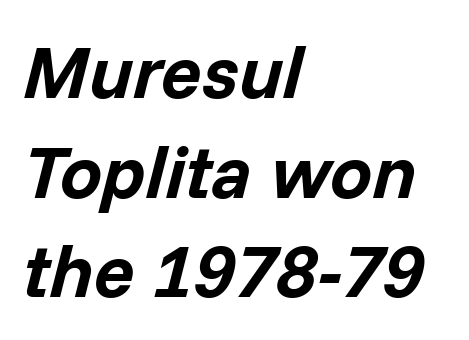
{"italic": "yes", "lean": "right", "slant_degrees": 14, "bold": "yes", "weight": "bold", "width": "normal", "stroke_contrast": "low", "x_height": "medium", "monospaced": "no", "underline": "no", "align": "left", "line_spacing": "normal", "line_spacing_ratio": 1.33, "letter_spacing": "normal", "letter_spacing_em": 0.0, "glyph_px": 75}
